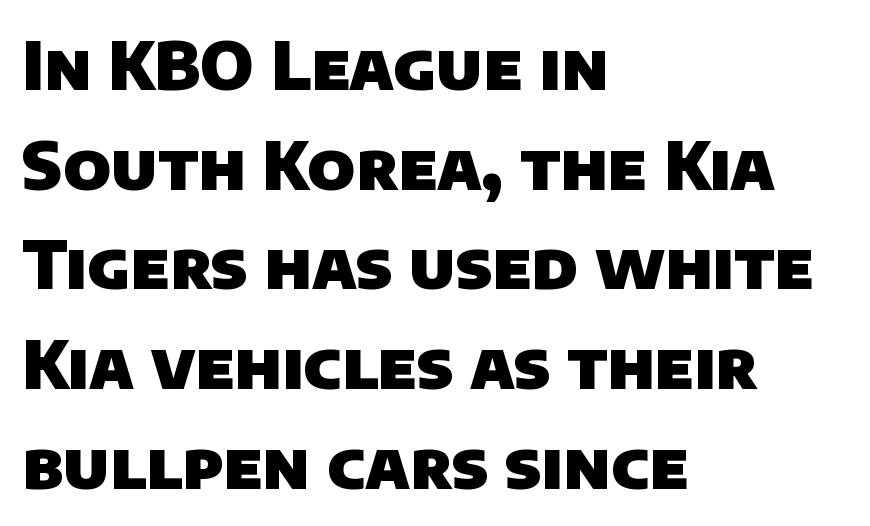
Line spacing here is normal. Do the characters align in a grid? No, the font is proportional. Students, note that the glyphs here touch the page at normal intervals. Casual observation: everything's shoved over to the left. The sample has been set heavy, in full bold. The glyphs are unaccompanied by any horizontal stroke below them.
